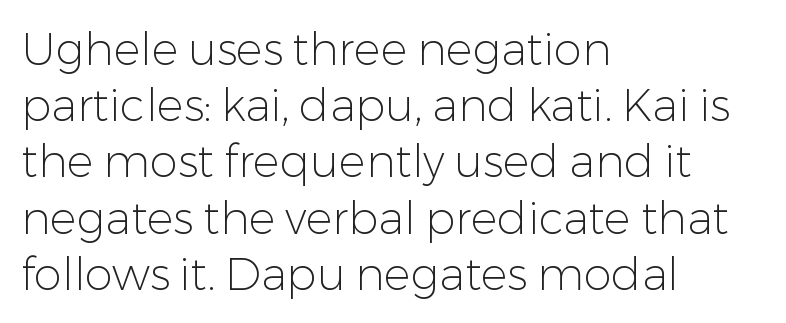
The image shows 45 px light sans-serif type, upright; set left-aligned, normal line spacing (1.25x), normal letter spacing, not underlined; low stroke contrast and a medium x-height.
